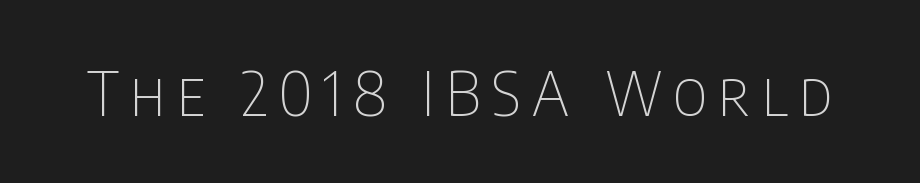
No letter is thick-stroked: the sample isn't bold. The glyphs are unaccompanied by any horizontal stroke below them. The rendering uses natural spacing where letterforms have individual widths. No italicization has been applied; the sample stays upright. This rendering employs a face without finishing strokes, i.e., a sans-serif.
